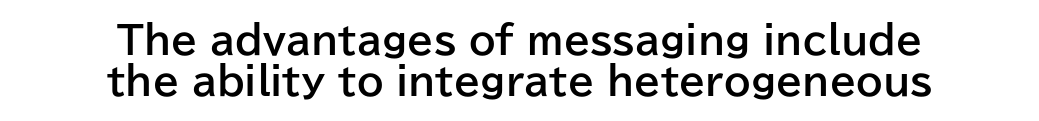
{"serif": "no", "italic": "no", "bold": "yes", "weight": "bold", "width": "normal", "stroke_contrast": "low", "x_height": "medium", "monospaced": "no", "underline": "no", "align": "center", "line_spacing": "tight", "line_spacing_ratio": 1.09, "letter_spacing": "normal", "letter_spacing_em": 0.0, "glyph_px": 38}
